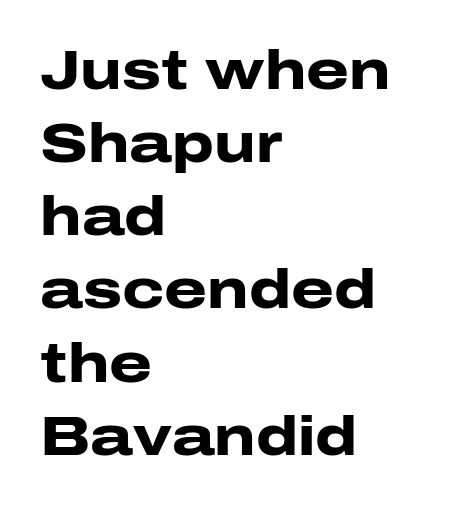
{"serif": "no", "italic": "no", "bold": "yes", "weight": "heavy", "width": "wide", "stroke_contrast": "low", "x_height": "medium", "monospaced": "no", "underline": "no", "align": "left", "line_spacing": "normal", "line_spacing_ratio": 1.33, "letter_spacing": "normal", "letter_spacing_em": 0.0, "glyph_px": 55}
